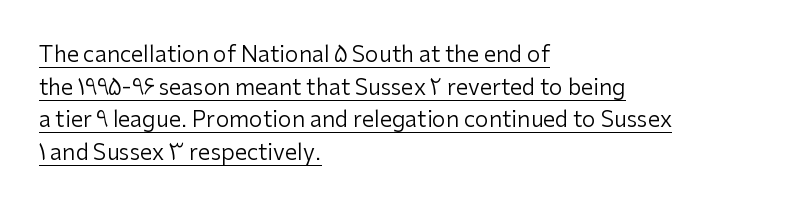
No letter is thick-stroked: the sample isn't bold. Regular leading. The line texture is even and compact thanks to regular tracking. Nope, not italic — everything's standing straight. Every row of glyphs begins at an identical x-position on the left. Somebody hit Ctrl+U on this one — the words are underlined.
